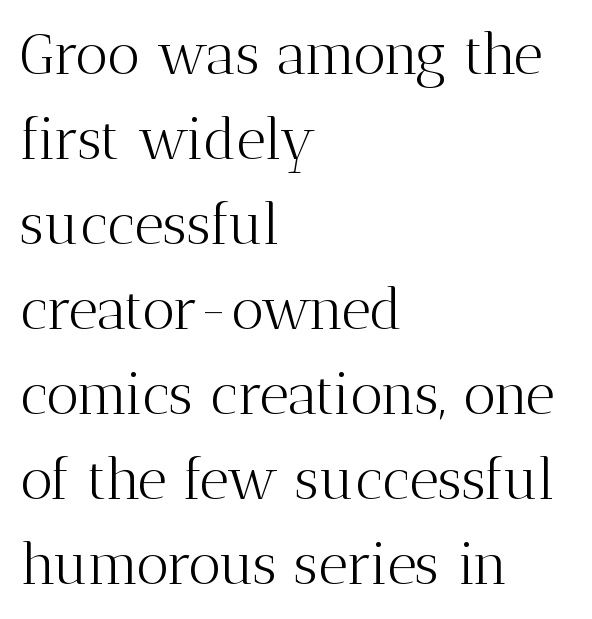
The ragged edge is on the right, which tells us the setting is flush left. Reading down the column, the eye jumps a familiar distance to each next line. Does the type have serifs? Yes, each stem ends in a small foot. Honestly, the letter spacing is just normal — you wouldn't notice it.
